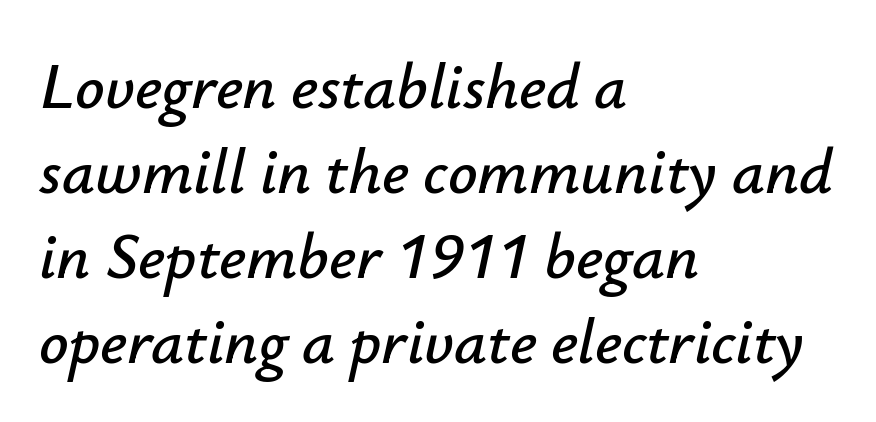
The image shows 65 px text type, italic (leaning right); set left-aligned, normal line spacing (1.31x), normal letter spacing, not underlined; low stroke contrast and a small x-height.
